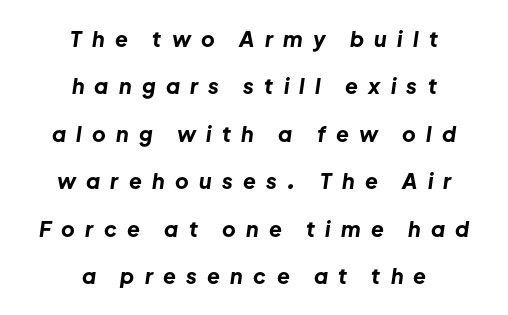
{"italic": "yes", "lean": "right", "slant_degrees": 8, "bold": "yes", "underline": "no", "align": "center", "line_spacing": "loose", "line_spacing_ratio": 2.26, "letter_spacing": "wide", "letter_spacing_em": 0.49, "glyph_px": 21}
